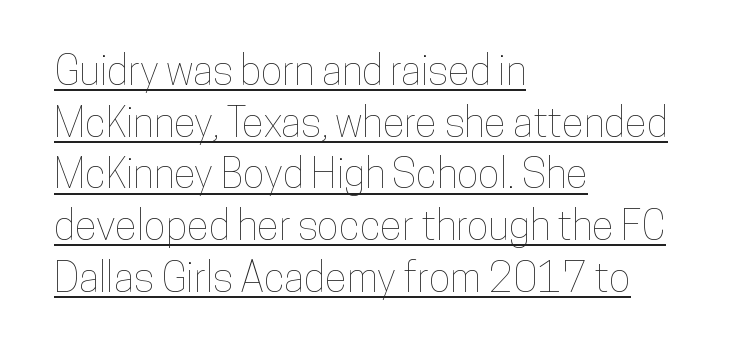
The image shows 41 px condensed type, upright; set left-aligned, normal line spacing (1.26x), normal letter spacing, underlined; low stroke contrast and a medium x-height.
